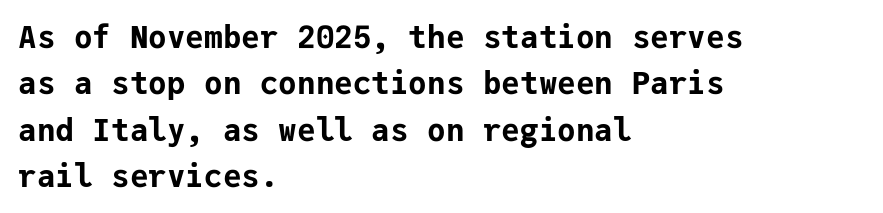
{"serif": "no", "italic": "no", "bold": "yes", "weight": "bold", "width": "normal", "stroke_contrast": "low", "x_height": "medium", "monospaced": "yes", "underline": "no", "align": "left", "line_spacing": "normal", "line_spacing_ratio": 1.5, "letter_spacing": "normal", "letter_spacing_em": 0.0, "glyph_px": 31}
